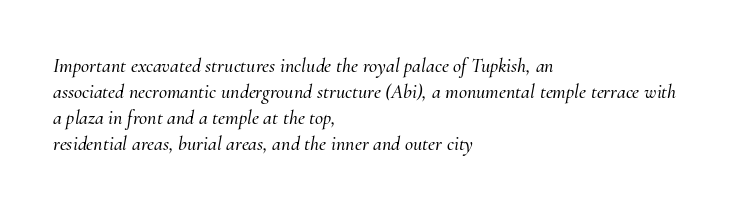
Q: Is the text italic (slanted)? A: Yes, it leans right by about 10 degrees.
Q: Is the text underlined? A: No.
Q: How is the paragraph aligned? A: Left-aligned.
Q: Is the spacing between letters normal or unusually wide? A: Normal.
Q: Is the spacing between lines tight, normal or loose? A: Normal.
